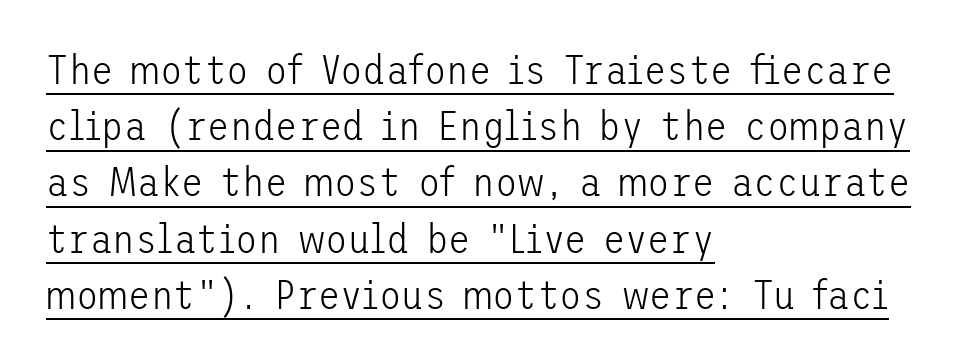
Q: Is the text bold? A: No.
Q: Is the text italic (slanted)? A: No, it is upright.
Q: Is the typeface a serif or a sans-serif typeface? A: Sans-serif.
Q: Is the text underlined? A: Yes.
Q: How is the paragraph aligned? A: Left-aligned.
Q: Is the spacing between letters normal or unusually wide? A: Normal.
Q: Is the spacing between lines tight, normal or loose? A: Normal.
Q: Width (condensed, normal, or wide)? A: Normal.
Q: Stroke contrast? A: Low.
Q: x-height? A: Medium.
